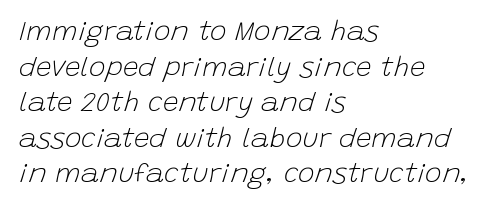
{"italic": "yes", "lean": "right", "slant_degrees": 15, "bold": "no", "weight": "light", "width": "normal", "stroke_contrast": "low", "x_height": "large", "monospaced": "no", "underline": "no", "align": "left", "line_spacing": "normal", "line_spacing_ratio": 1.27, "letter_spacing": "normal", "letter_spacing_em": 0.0, "glyph_px": 28}
